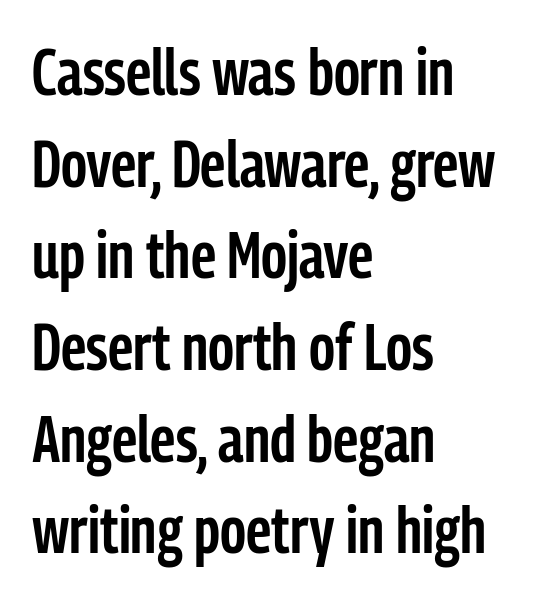
Every letter is mildly thick-stroked: semibold rather than bold. The face used here is proportionally spaced, like ordinary book or web type. Serif or sans? Sans — the stroke terminals are bare. Italic? Not at all — the glyphs are vertical. You could call the tracking neutral — neither tight nor loose.
